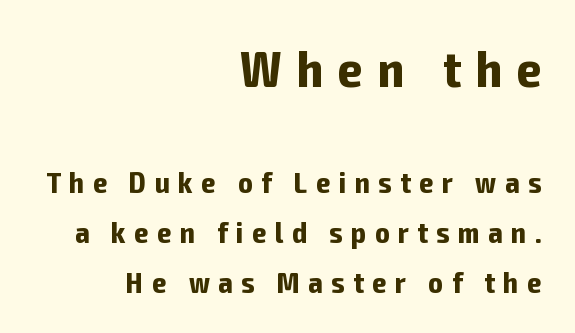
The image shows 52 px bold, condensed sans-serif type, upright; set right-aligned, normal line spacing (1.66x), unusually wide letter spacing (+0.29 em), not underlined; the first (top) block is 1.73x larger; low stroke contrast and a medium x-height.
